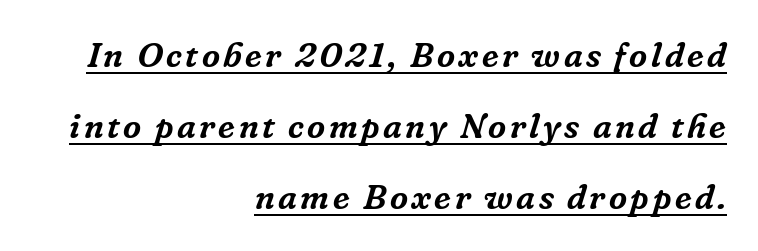
{"serif": "yes", "italic": "yes", "lean": "right", "slant_degrees": 16, "width": "normal", "stroke_contrast": "low", "x_height": "medium", "monospaced": "no", "underline": "yes", "align": "right", "line_spacing": "loose", "line_spacing_ratio": 2.03, "glyph_px": 35}
